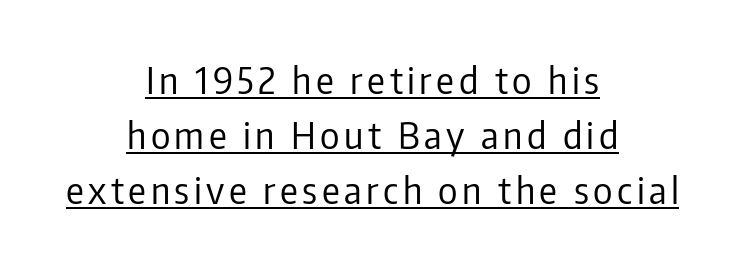
Q: Is the text bold? A: No.
Q: Is the text italic (slanted)? A: No, it is upright.
Q: Is the typeface a serif or a sans-serif typeface? A: Sans-serif.
Q: Is the text underlined? A: Yes.
Q: How is the paragraph aligned? A: Centered.
Q: Is the spacing between lines tight, normal or loose? A: Normal.
Q: Width (condensed, normal, or wide)? A: Condensed.
Q: Stroke contrast? A: Low.
Q: x-height? A: Medium.
Q: Monospaced? A: No.
